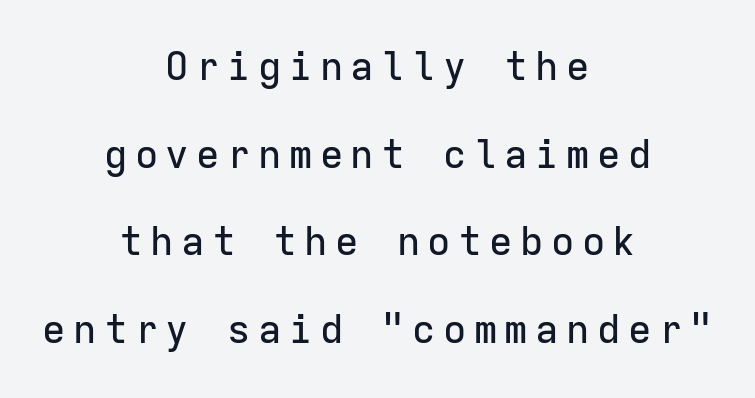
The image shows 39 px sans-serif type, upright, monospaced; set centered, loose line spacing (2.25x), not underlined; low stroke contrast and a medium x-height.
